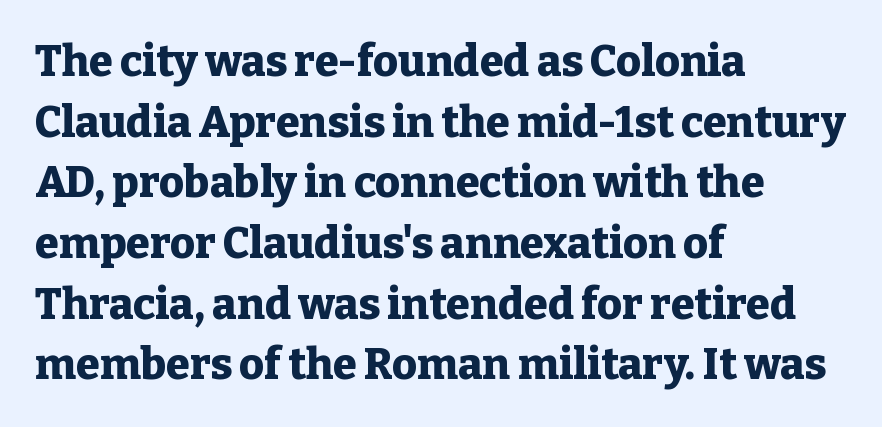
{"serif": "yes", "italic": "no", "bold": "yes", "weight": "heavy", "width": "normal", "stroke_contrast": "low", "x_height": "medium", "monospaced": "no", "underline": "no", "align": "left", "line_spacing": "normal", "line_spacing_ratio": 1.41, "letter_spacing": "normal", "letter_spacing_em": 0.0, "glyph_px": 43}
